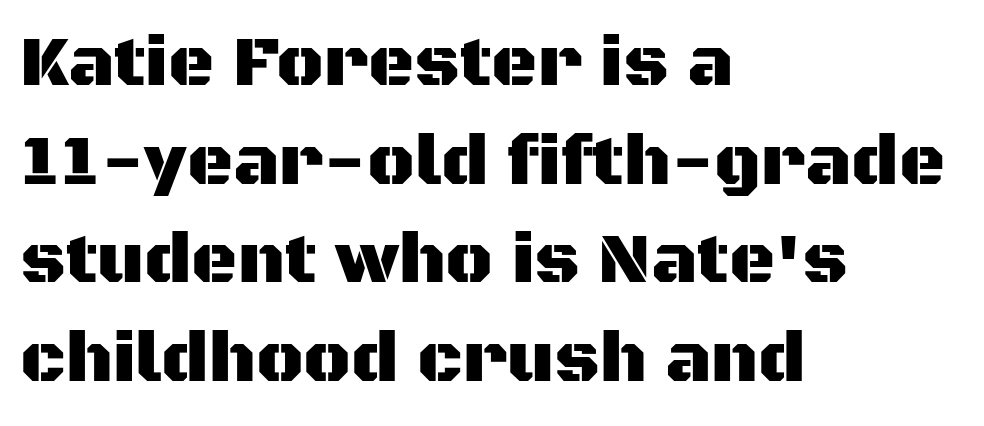
Q: Is the text italic (slanted)? A: No, it is upright.
Q: Is the typeface a serif or a sans-serif typeface? A: Sans-serif.
Q: Is the text underlined? A: No.
Q: How is the paragraph aligned? A: Left-aligned.
Q: Is the spacing between letters normal or unusually wide? A: Normal.
Q: Is the spacing between lines tight, normal or loose? A: Normal.
Q: Width (condensed, normal, or wide)? A: Normal.
Q: Stroke contrast? A: Medium.
Q: x-height? A: Large.
Q: Monospaced? A: No.
